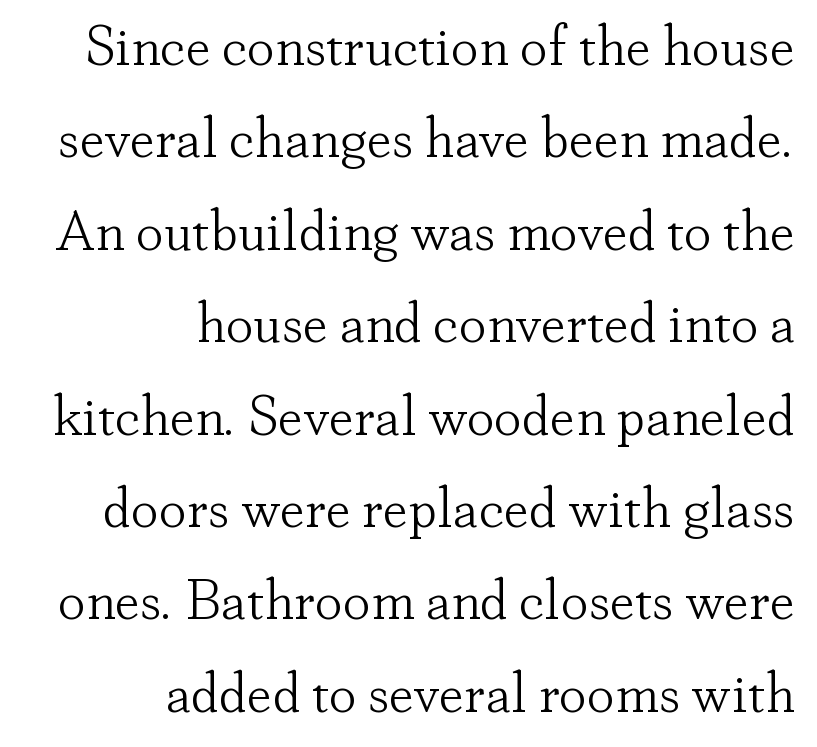
One-word summary of the alignment: right. This sample has the flowing, uneven cadence of proportional lettering. Old-style or modern, the face here clearly has serifs. Ordinary non-slanted type is in use. Successive baselines arrive at the customary interval.
